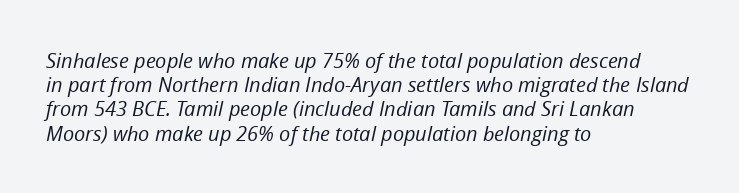
The image shows 20 px text type, italic (leaning right); set left-aligned, line spacing 1.21x, normal letter spacing, not underlined.
